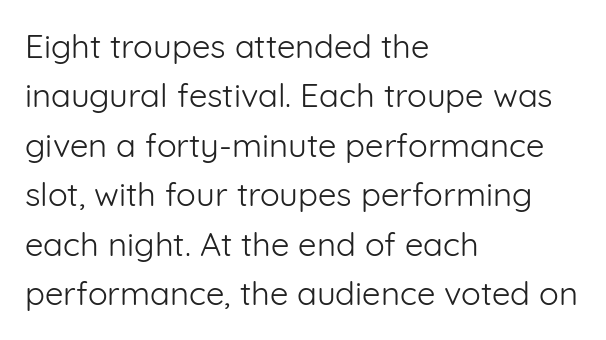
The image shows 33 px light sans-serif type, upright; set left-aligned, normal line spacing (1.5x), normal letter spacing, not underlined; low stroke contrast and a medium x-height.
